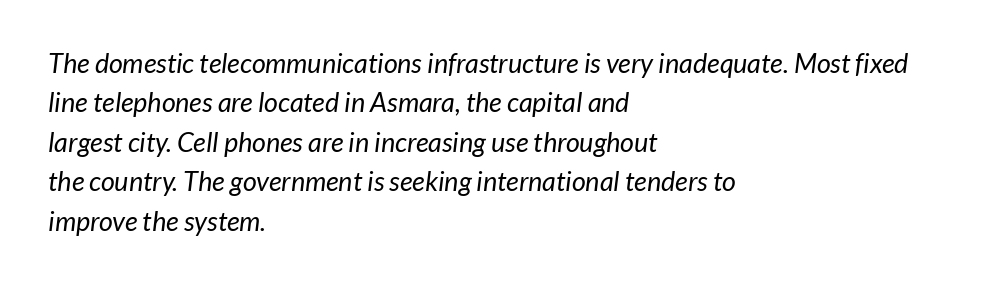
Q: Is the text bold? A: No.
Q: Is the text underlined? A: No.
Q: How is the paragraph aligned? A: Left-aligned.
Q: Is the spacing between letters normal or unusually wide? A: Normal.
Q: Is the spacing between lines tight, normal or loose? A: Normal.
